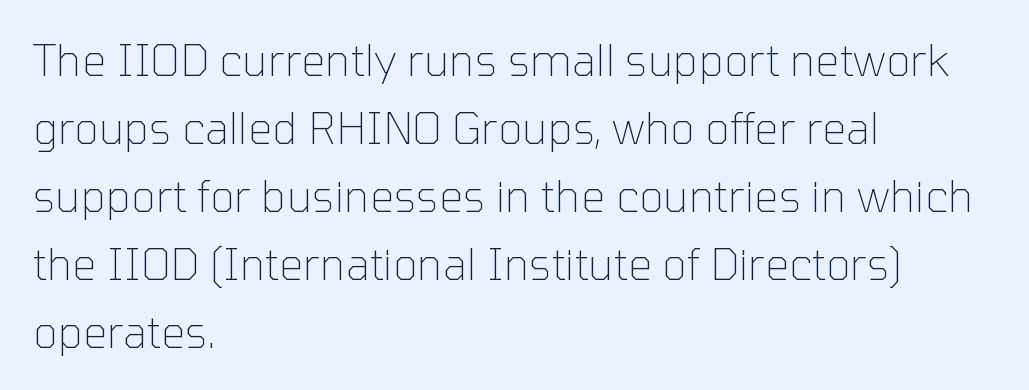
Q: Is the text bold? A: No.
Q: Is the text italic (slanted)? A: No, it is upright.
Q: Is the typeface a serif or a sans-serif typeface? A: Sans-serif.
Q: Is the text underlined? A: No.
Q: How is the paragraph aligned? A: Left-aligned.
Q: Is the spacing between letters normal or unusually wide? A: Normal.
Q: Is the spacing between lines tight, normal or loose? A: Normal.
Q: Width (condensed, normal, or wide)? A: Normal.
Q: Stroke contrast? A: Low.
Q: x-height? A: Medium.
Q: Monospaced? A: No.
